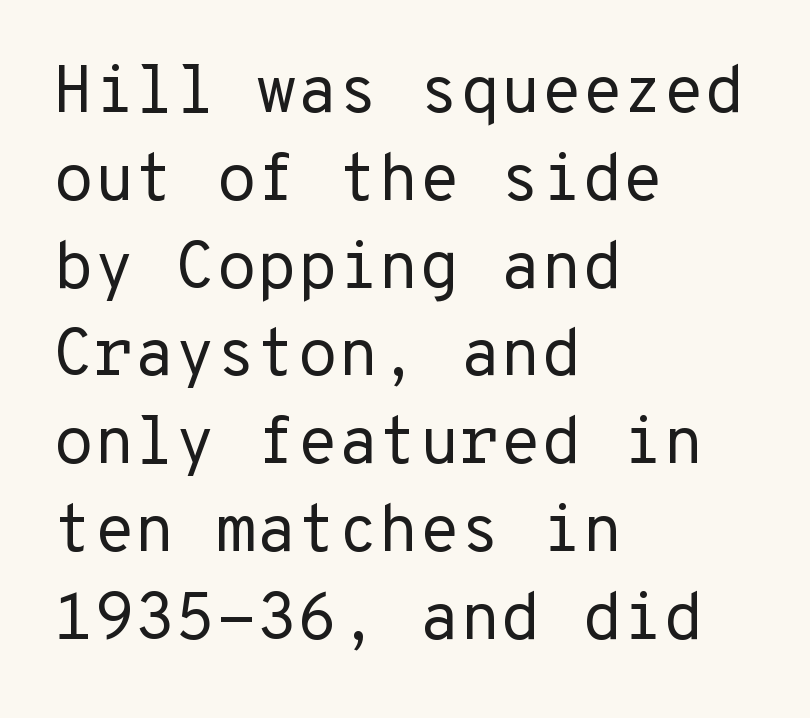
{"serif": "no", "italic": "no", "bold": "no", "weight": "regular", "width": "normal", "stroke_contrast": "low", "x_height": "medium", "underline": "no", "align": "left", "line_spacing": "normal", "line_spacing_ratio": 1.33, "letter_spacing": "normal", "letter_spacing_em": 0.0, "glyph_px": 66}
